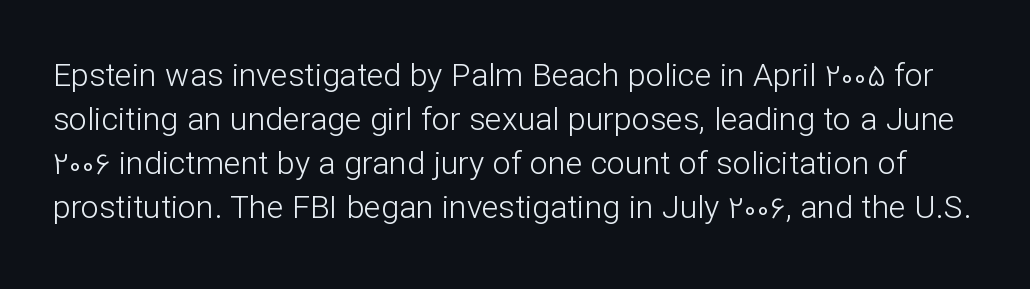
What kind of face is this? One without serifs — a sans. A typesetter would call this zero additional tracking. Check under the words: just untouched page. Proportional: the letters do not fall into vertical columns. Leading: standard.
